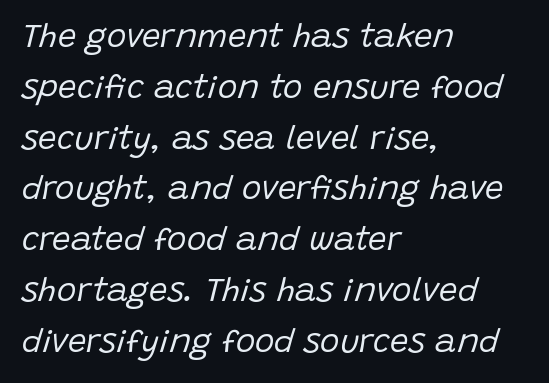
Q: Is the text bold? A: No.
Q: Is the text italic (slanted)? A: Yes, it leans right by about 15 degrees.
Q: Is the text underlined? A: No.
Q: How is the paragraph aligned? A: Left-aligned.
Q: Is the spacing between letters normal or unusually wide? A: Normal.
Q: Is the spacing between lines tight, normal or loose? A: Normal.
Q: Width (condensed, normal, or wide)? A: Normal.
Q: Stroke contrast? A: Low.
Q: x-height? A: Large.
Q: Monospaced? A: No.
